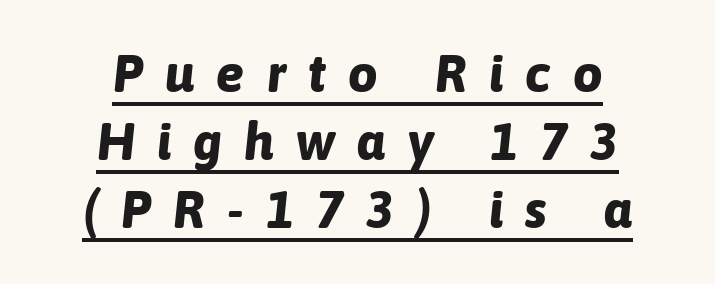
{"italic": "yes", "lean": "right", "slant_degrees": 6, "bold": "yes", "weight": "bold", "width": "normal", "stroke_contrast": "low", "x_height": "medium", "monospaced": "no", "underline": "yes", "align": "center", "line_spacing": "normal", "line_spacing_ratio": 1.31, "letter_spacing": "wide", "letter_spacing_em": 0.43, "glyph_px": 52}
